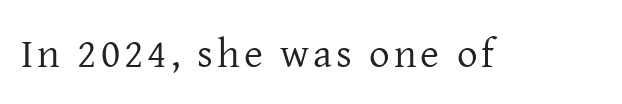
Observe the serifs anchoring each vertical stroke in this sample. Is the stroke heavy? The answer is a plain regular-or-lighter. Honestly, there is no underline to notice here at all. This sample has the flowing, uneven cadence of proportional lettering. This sample uses an upright cut, with every glyph sitting square on the baseline.
